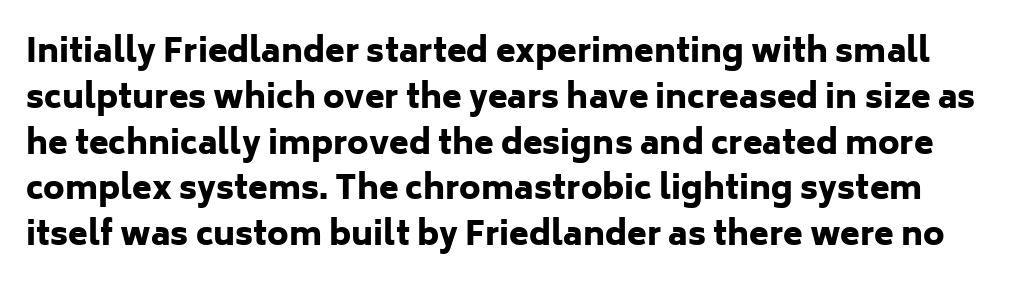
{"serif": "no", "italic": "no", "bold": "yes", "weight": "heavy", "width": "normal", "stroke_contrast": "low", "x_height": "medium", "monospaced": "no", "underline": "no", "line_spacing": "normal", "line_spacing_ratio": 1.43, "letter_spacing": "normal", "letter_spacing_em": 0.0, "glyph_px": 32}
